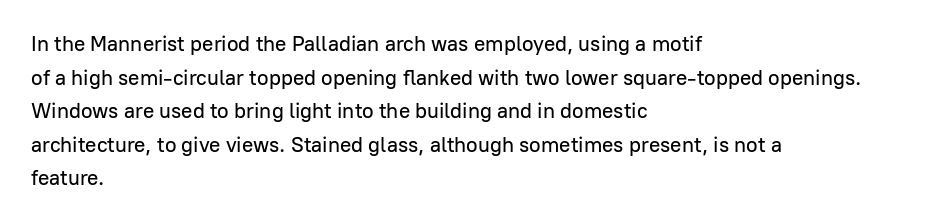
Between one letter and the next there's only the usual sliver of space. The baseline area is clear. Vertically, the passage feels balanced, rows spaced as you'd expect. This sample is left-justified, so line endings fall wherever the words run out.
